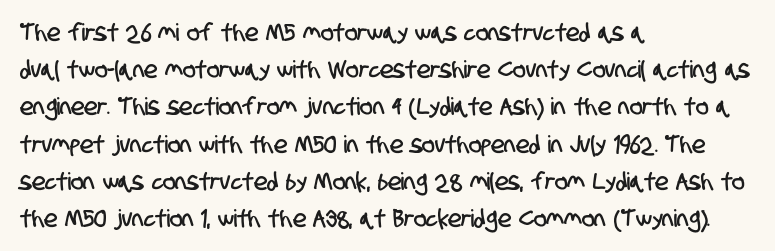
The lines in this sample share a left origin and differ only in where they stop. Evenly set lines give the paragraph a standard silhouette. The specimen omits any rule beneath the text block's lines. How are the letters spaced? Ordinarily, with no added tracking.
